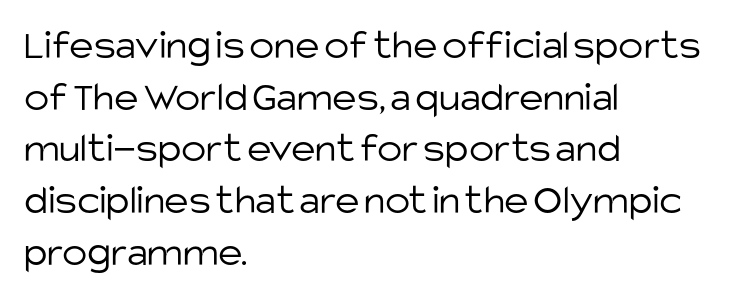
Q: Is the text bold? A: No.
Q: Is the text italic (slanted)? A: No, it is upright.
Q: Is the typeface a serif or a sans-serif typeface? A: Sans-serif.
Q: Is the text underlined? A: No.
Q: How is the paragraph aligned? A: Left-aligned.
Q: Is the spacing between letters normal or unusually wide? A: Normal.
Q: Width (condensed, normal, or wide)? A: Normal.
Q: Stroke contrast? A: Low.
Q: x-height? A: Large.
Q: Monospaced? A: No.
